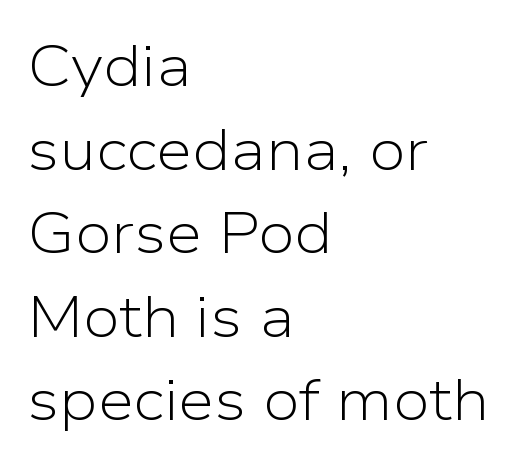
Is there any slant? The stems are plumb. Stems and bowls with no extra thickness — not bold. Letter spacing: default. Horizontally, the lines are justified to the leading edge only. The text was rendered using a sans face with plain stroke endings.
